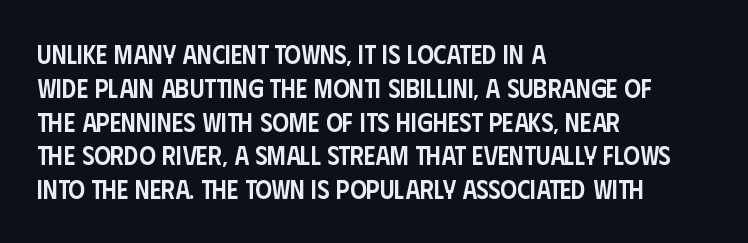
Q: Is the text bold? A: Semi-bold.
Q: Is the text italic (slanted)? A: No, it is upright.
Q: Is the text underlined? A: No.
Q: How is the paragraph aligned? A: Left-aligned.
Q: Is the spacing between letters normal or unusually wide? A: Normal.
Q: Is the spacing between lines tight, normal or loose? A: Normal.
